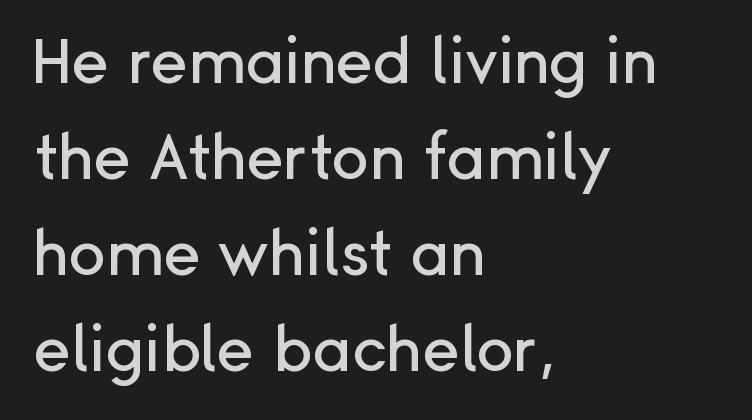
Interline gaps are of average width in this sample. The designer went with a sans here, leaving each stem footless. Underlining? Definitely not there. The font's upright variant was chosen for this text.
